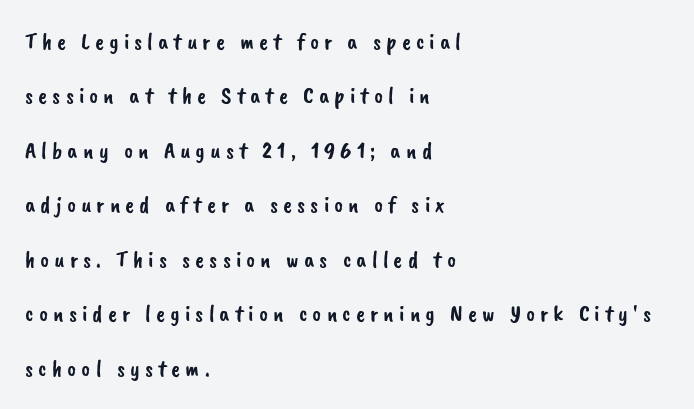
{"underline": "no", "align": "left", "line_spacing": "loose", "line_spacing_ratio": 2.27, "letter_spacing": "wide", "letter_spacing_em": 0.21, "glyph_px": 24}
